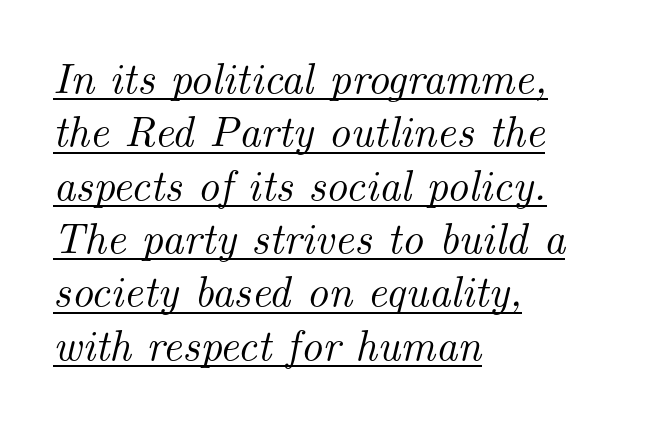
The image shows 43 px serif type, italic (leaning right); set left-aligned, line spacing 1.24x, normal letter spacing, underlined; medium stroke contrast and a small x-height.
